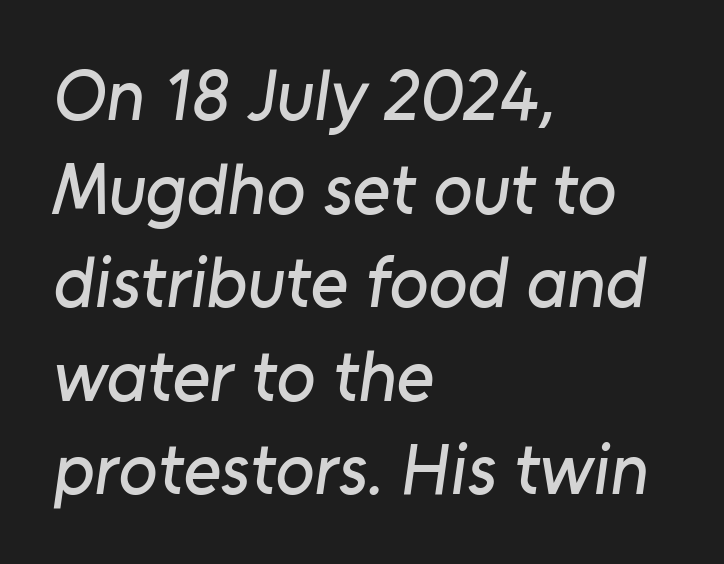
One glance says typical: line gaps are just what's usual. Honestly, the letter spacing is just normal — you wouldn't notice it. The passage shown is typeset with a sans-serif family. Reading down the block, your eye returns to a fixed left position each line. A bare baseline throughout the passage. Each letter keeps its own natural width here, so spacing adapts to shape.
